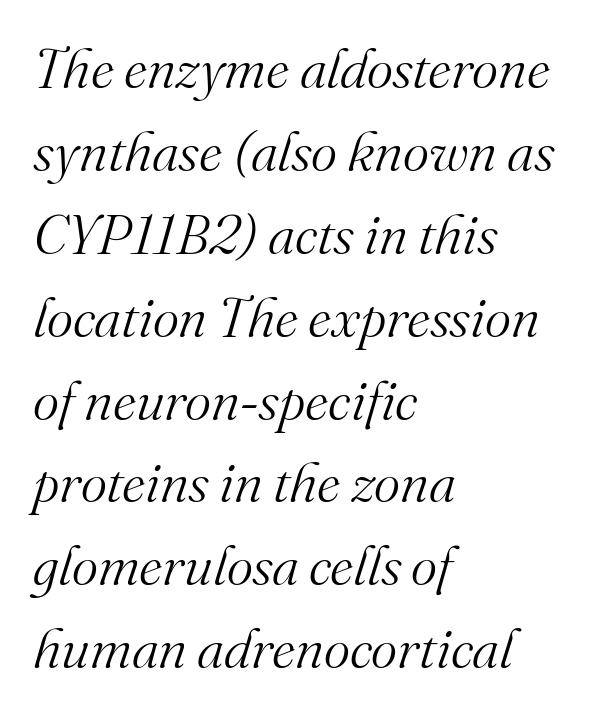
{"serif": "yes", "italic": "yes", "lean": "right", "slant_degrees": 16, "bold": "no", "weight": "light", "width": "normal", "stroke_contrast": "medium", "x_height": "small", "monospaced": "no", "underline": "no", "align": "left", "line_spacing": "normal", "line_spacing_ratio": 1.48, "letter_spacing": "normal", "letter_spacing_em": 0.0, "glyph_px": 56}
